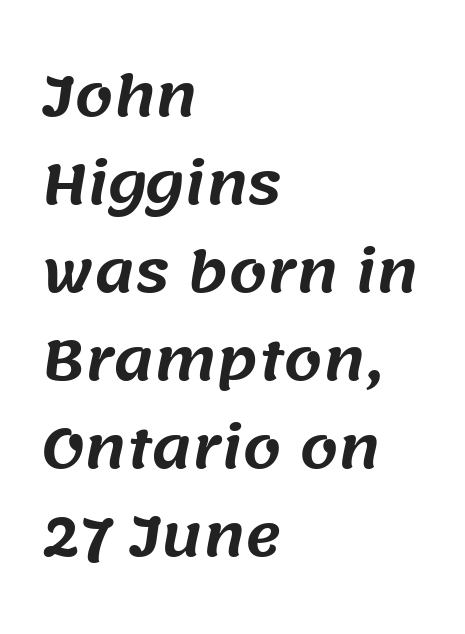
Q: Is the typeface a serif or a sans-serif typeface? A: Sans-serif.
Q: Is the text underlined? A: No.
Q: How is the paragraph aligned? A: Left-aligned.
Q: Is the spacing between letters normal or unusually wide? A: Normal.
Q: Is the spacing between lines tight, normal or loose? A: Normal.
Q: Width (condensed, normal, or wide)? A: Normal.
Q: Stroke contrast? A: Medium.
Q: x-height? A: Large.
Q: Monospaced? A: No.
